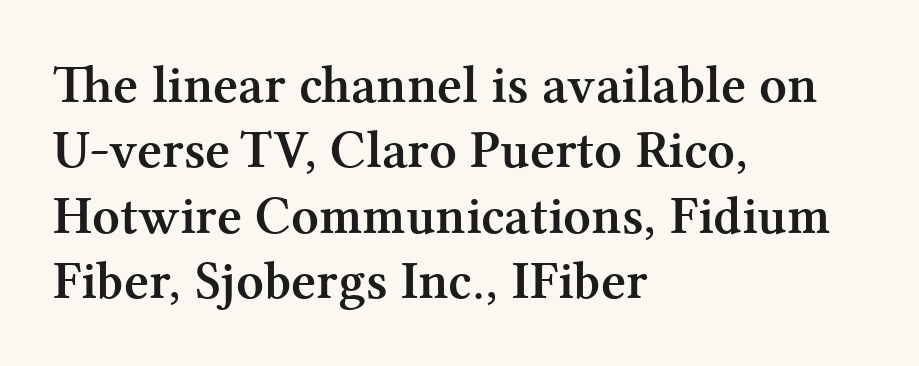
The image shows 54 px semibold serif type, upright; set left-aligned, line spacing 1.21x, normal letter spacing, not underlined; medium stroke contrast and a medium x-height.
